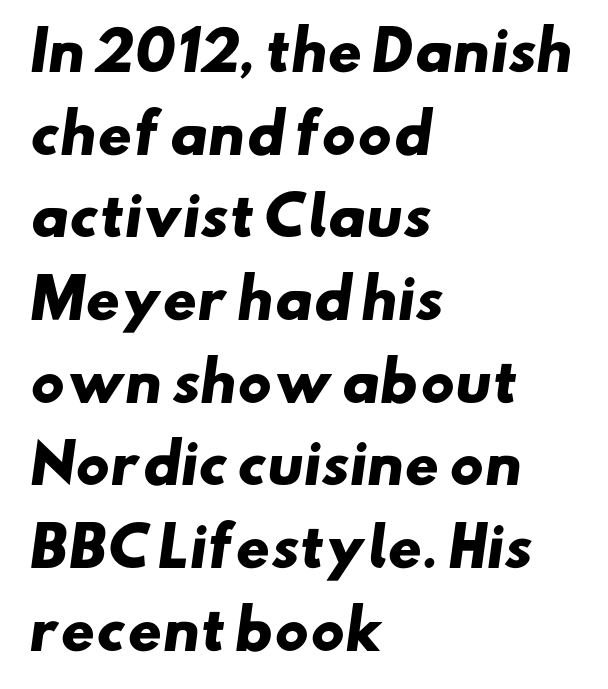
The zone under the glyphs is completely vacant. The paragraph shown leans on its left margin. You'd pick this weight for a headline — it's a proper bold. Does the leading feel generous? No, just average. Spacing between characters is what you'd get straight out of the box.
